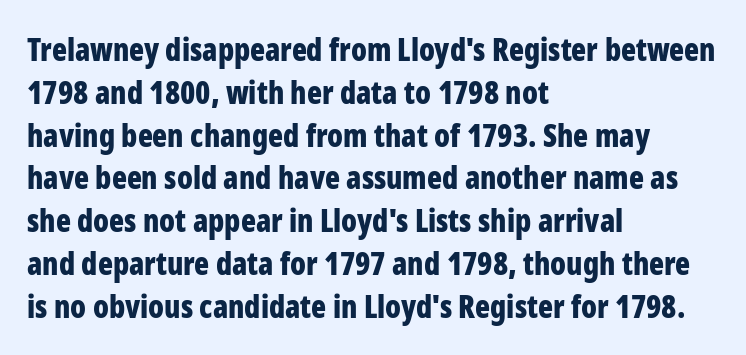
Q: Is the text bold? A: Yes.
Q: Is the text italic (slanted)? A: No, it is upright.
Q: Is the typeface a serif or a sans-serif typeface? A: Sans-serif.
Q: Is the text underlined? A: No.
Q: How is the paragraph aligned? A: Left-aligned.
Q: Is the spacing between letters normal or unusually wide? A: Normal.
Q: Is the spacing between lines tight, normal or loose? A: Normal.
Q: Width (condensed, normal, or wide)? A: Condensed.
Q: Stroke contrast? A: Low.
Q: x-height? A: Medium.
Q: Monospaced? A: No.
